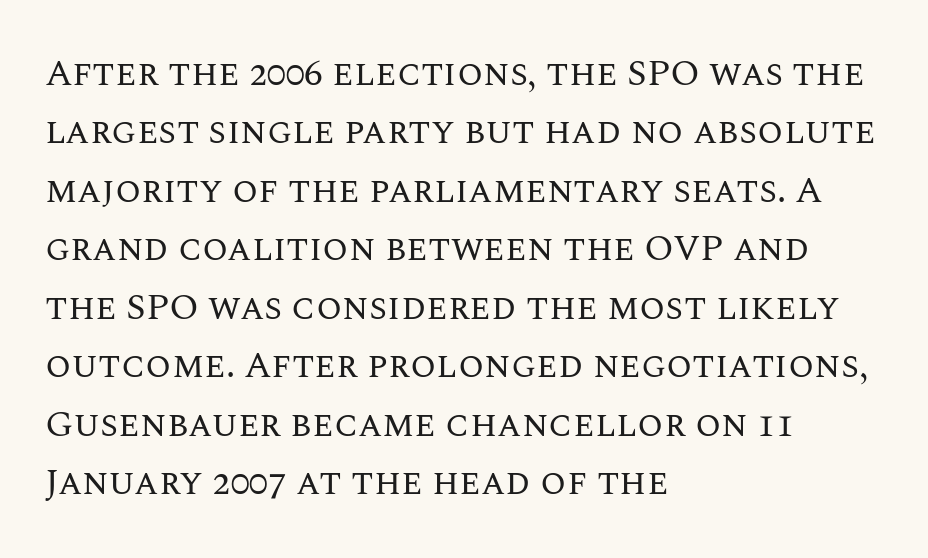
Q: Is the text bold? A: No.
Q: Is the text italic (slanted)? A: No, it is upright.
Q: Is the text underlined? A: No.
Q: How is the paragraph aligned? A: Left-aligned.
Q: Is the spacing between letters normal or unusually wide? A: Normal.
Q: Is the spacing between lines tight, normal or loose? A: Normal.
Q: Width (condensed, normal, or wide)? A: Normal.
Q: Stroke contrast? A: Medium.
Q: x-height? A: Large.
Q: Monospaced? A: No.
